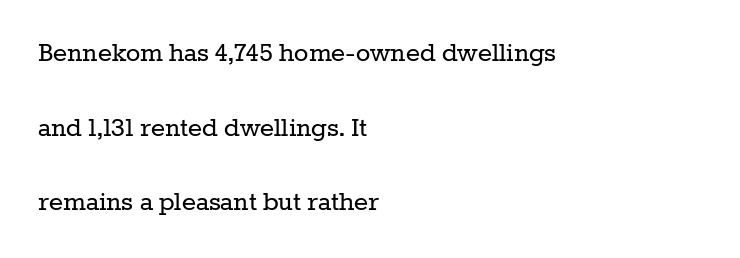
{"serif": "yes", "italic": "no", "bold": "no", "weight": "regular", "width": "normal", "stroke_contrast": "low", "x_height": "medium", "monospaced": "no", "underline": "no", "align": "left", "line_spacing": "loose", "line_spacing_ratio": 2.49, "letter_spacing": "normal", "letter_spacing_em": 0.0, "glyph_px": 30}
